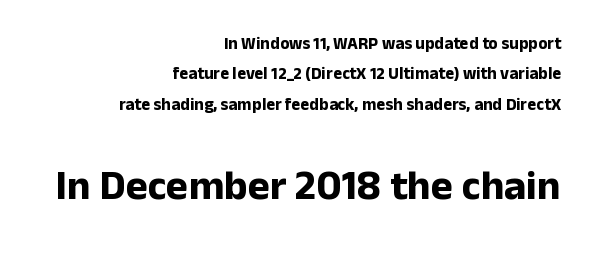
The face used here has the dense, thick strokes of a bold. Reading down the block, your eye finds every line finishing at a fixed right position. The font's upright variant was chosen for this text. Character size in the trailing block exceeds that of the leading block. Note the varied advance widths — an 'i' is clearly narrower than an 'm'. Only glyphs here, with clear space below each row.
